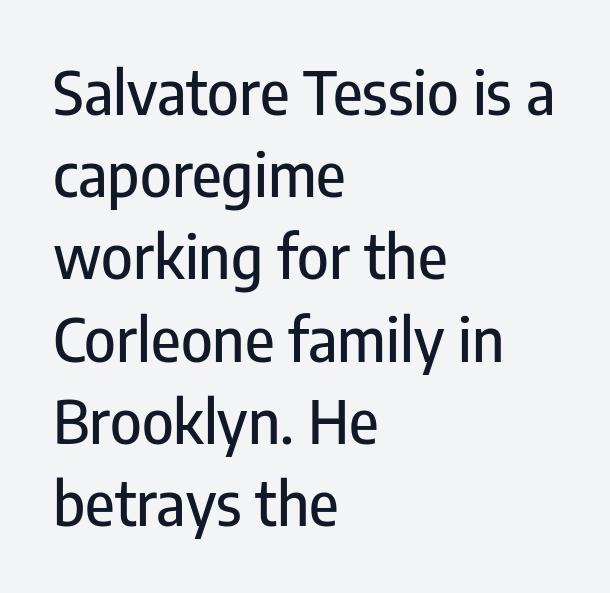
The line-height multiplier appears to be the usual default. The face used here is rendered with its standard letterfit. The paragraph shown leans on its left margin. You could not count columns in this text — the font is proportionally spaced.
